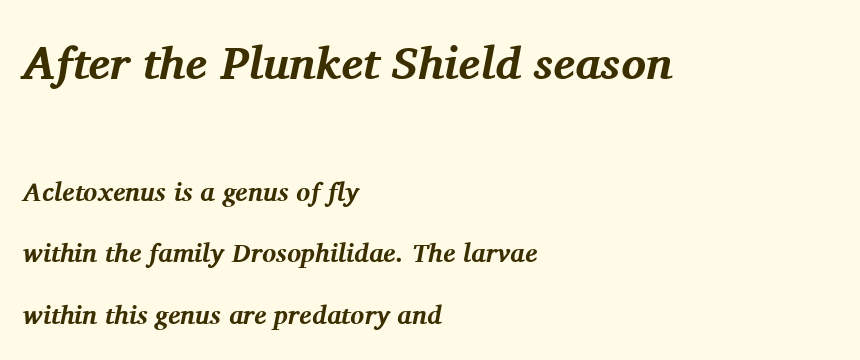
Q: Is the text bold? A: Yes.
Q: Is the text italic (slanted)? A: Yes, it leans right by about 11 degrees.
Q: Is the typeface a serif or a sans-serif typeface? A: Serif.
Q: Is the text underlined? A: No.
Q: How is the paragraph aligned? A: Left-aligned.
Q: Is the spacing between letters normal or unusually wide? A: Normal.
Q: Is the spacing between lines tight, normal or loose? A: Loose.
Q: Which block of text is set in a larger size, the first (top) or the second (bottom)? A: The first (top) one.
Q: Width (condensed, normal, or wide)? A: Normal.
Q: Stroke contrast? A: Medium.
Q: x-height? A: Medium.
Q: Monospaced? A: No.
